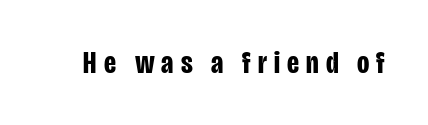
{"serif": "no", "italic": "no", "bold": "yes", "weight": "bold", "width": "condensed", "stroke_contrast": "low", "x_height": "large", "monospaced": "no", "underline": "no", "letter_spacing": "wide", "letter_spacing_em": 0.22, "glyph_px": 32}
